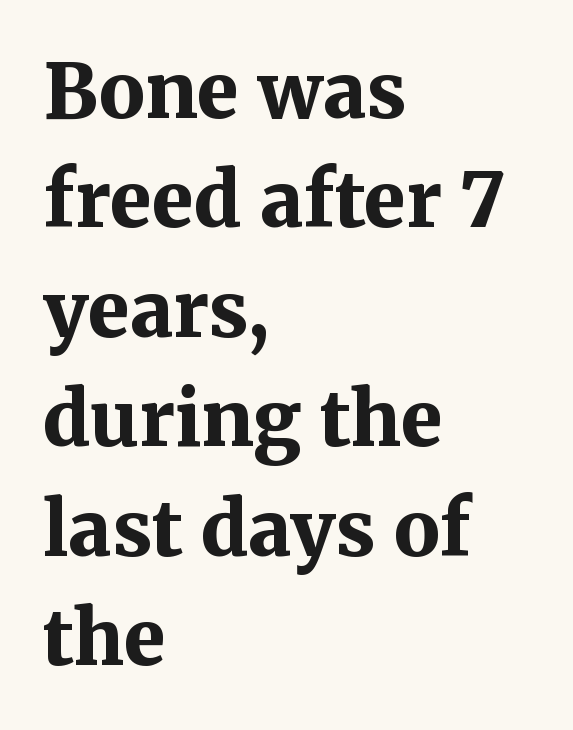
{"serif": "yes", "italic": "no", "bold": "yes", "weight": "bold", "width": "normal", "stroke_contrast": "medium", "x_height": "medium", "monospaced": "no", "underline": "no", "align": "left", "line_spacing": "normal", "line_spacing_ratio": 1.44, "letter_spacing": "normal", "letter_spacing_em": 0.0, "glyph_px": 76}
